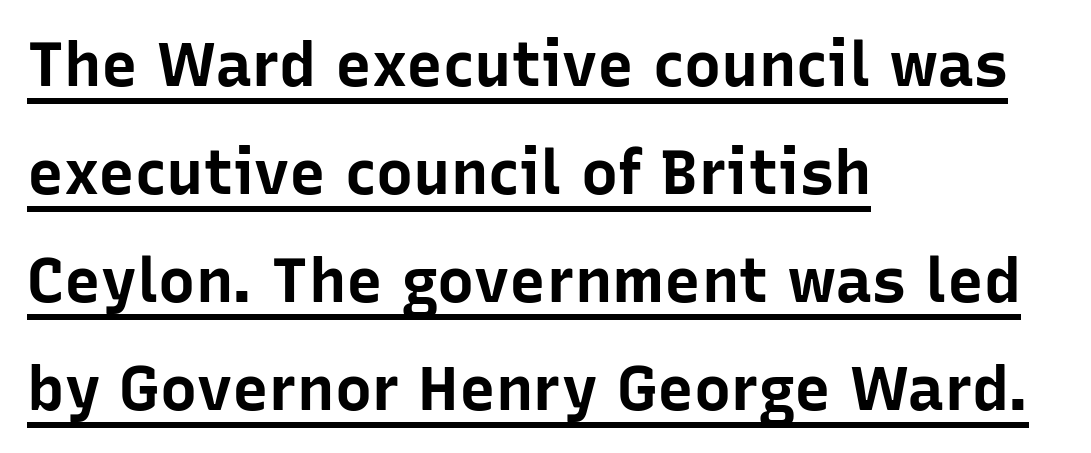
The image shows 62 px bold sans-serif type, upright; set left-aligned, line spacing 1.74x, normal letter spacing, underlined; low stroke contrast and a medium x-height.
